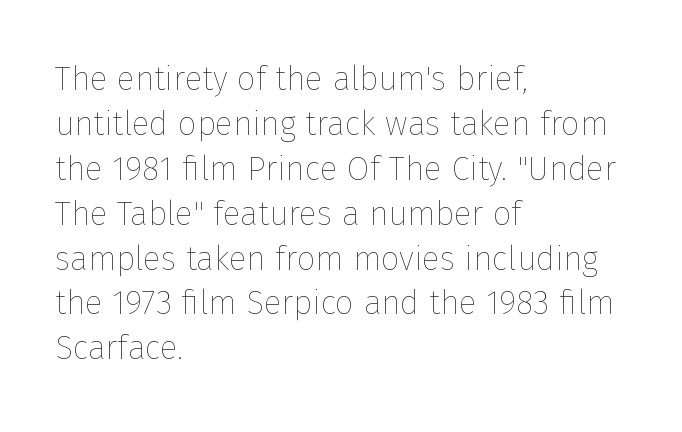
The image shows 33 px thin type, upright; set left-aligned, normal line spacing (1.36x), normal letter spacing, not underlined; low stroke contrast and a medium x-height.
